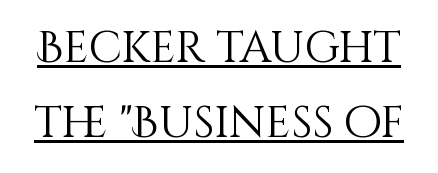
Is there an underline? Yes — a line sits under the letters. The typeface has the unassuming heft of standard copy or less. The type sits square on the baseline with zero lean. The passage shown stacks its lines at a standard gap. Honestly, the letter spacing is just normal — you wouldn't notice it. Here the designer chose a conventional face with non-uniform glyph widths.
